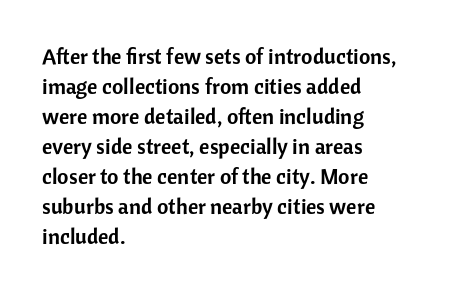
{"italic": "no", "underline": "no", "align": "left", "line_spacing": "normal", "line_spacing_ratio": 1.36, "letter_spacing": "normal", "letter_spacing_em": 0.0, "glyph_px": 22}
